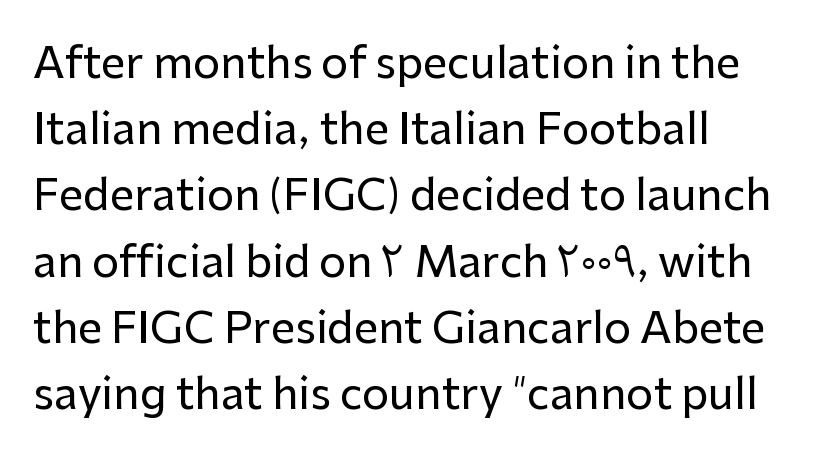
{"serif": "no", "italic": "no", "width": "normal", "stroke_contrast": "low", "x_height": "medium", "monospaced": "no", "underline": "no", "line_spacing": "normal", "line_spacing_ratio": 1.54, "letter_spacing": "normal", "letter_spacing_em": 0.0, "glyph_px": 43}
